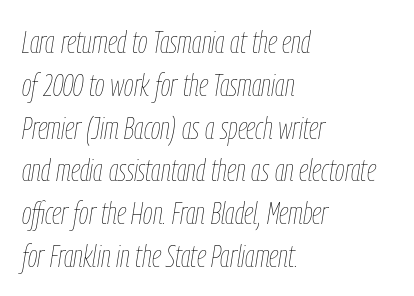
The font sits on the lighter half of the weight spectrum, regular included. No word sits above an underline. Spacing verdict: proportional, widths tailored to each character. The lines sit at an ordinary, default distance from one another.
